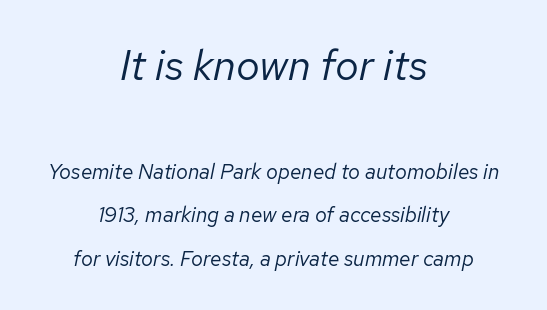
The image shows 42 px regular-weight type, italic (leaning right); set centered, loose line spacing (2.06x), normal letter spacing, not underlined; the first (top) block is 2.0x larger; low stroke contrast and a medium x-height.
